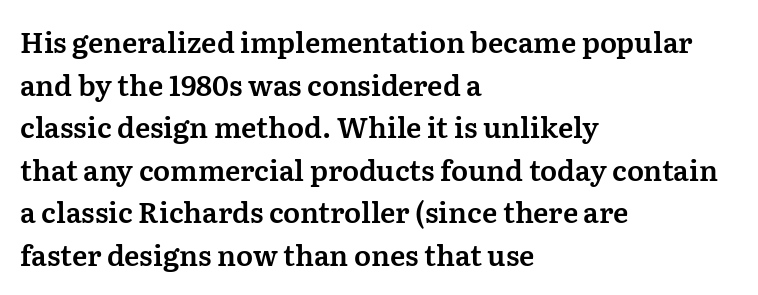
The image shows 28 px serif type, upright; set left-aligned, normal line spacing (1.52x), normal letter spacing, not underlined; medium stroke contrast and a medium x-height.
